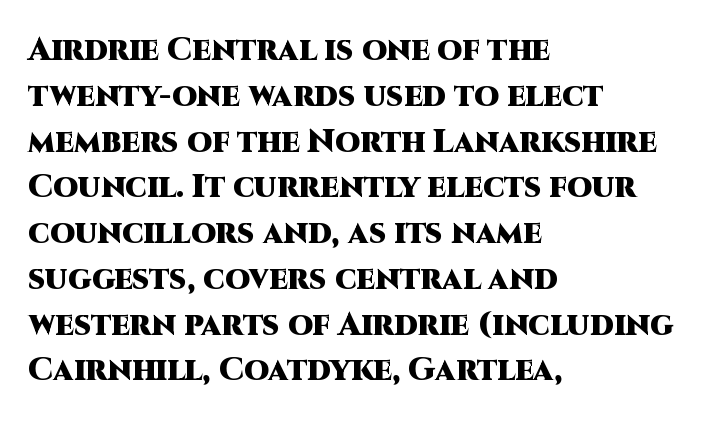
Upright lettering throughout. Visually the block forms a straight wall on the left and a jagged coastline on the right. Summary of weight: heavy, a full bold. Regarding serifs, this sample does without them. Only glyphs here, with clear space below each row.
